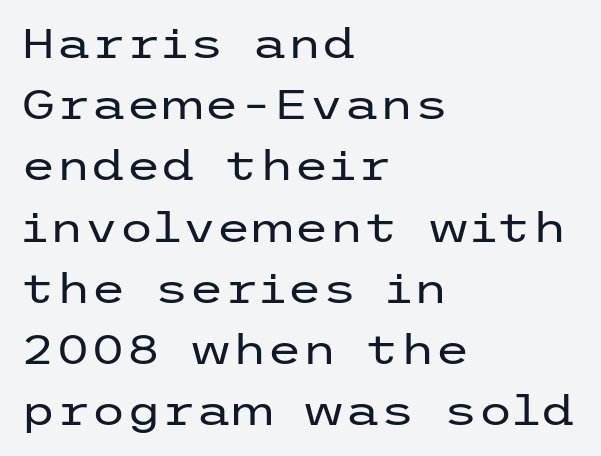
The image shows 40 px regular-weight, wide sans-serif type, upright; set left-aligned, normal line spacing (1.53x), normal letter spacing, not underlined; low stroke contrast and a medium x-height.
